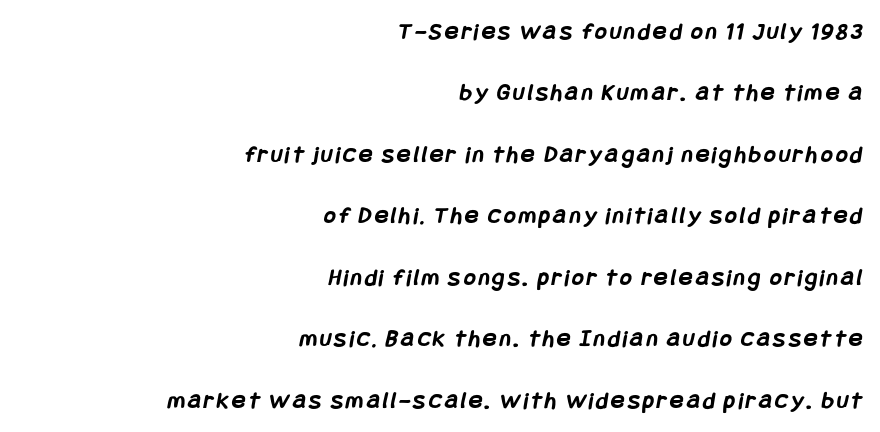
The image shows 25 px bold type; set right-aligned, loose line spacing (2.46x), not underlined.
